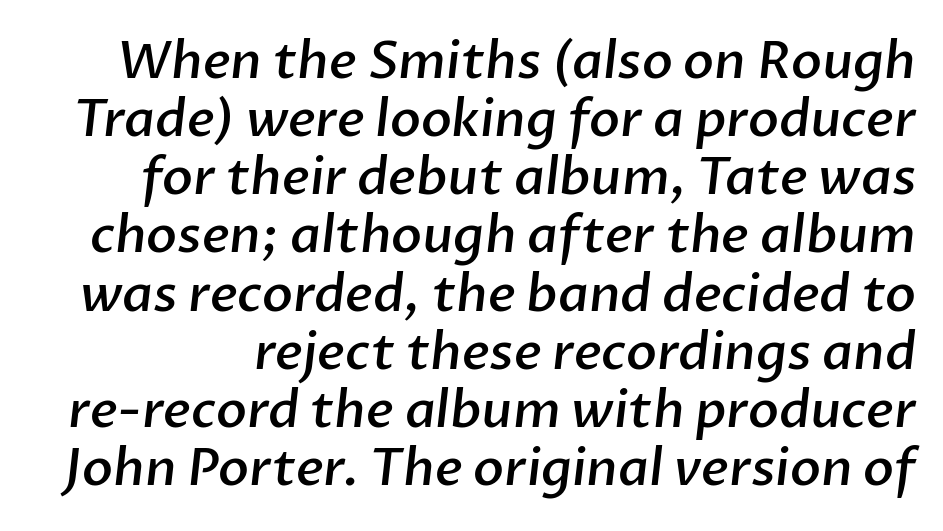
{"serif": "no", "bold": "semi", "weight": "semibold", "width": "normal", "stroke_contrast": "low", "x_height": "medium", "monospaced": "no", "underline": "no", "line_spacing": "tight", "line_spacing_ratio": 1.14, "letter_spacing": "normal", "letter_spacing_em": 0.0, "glyph_px": 51}
